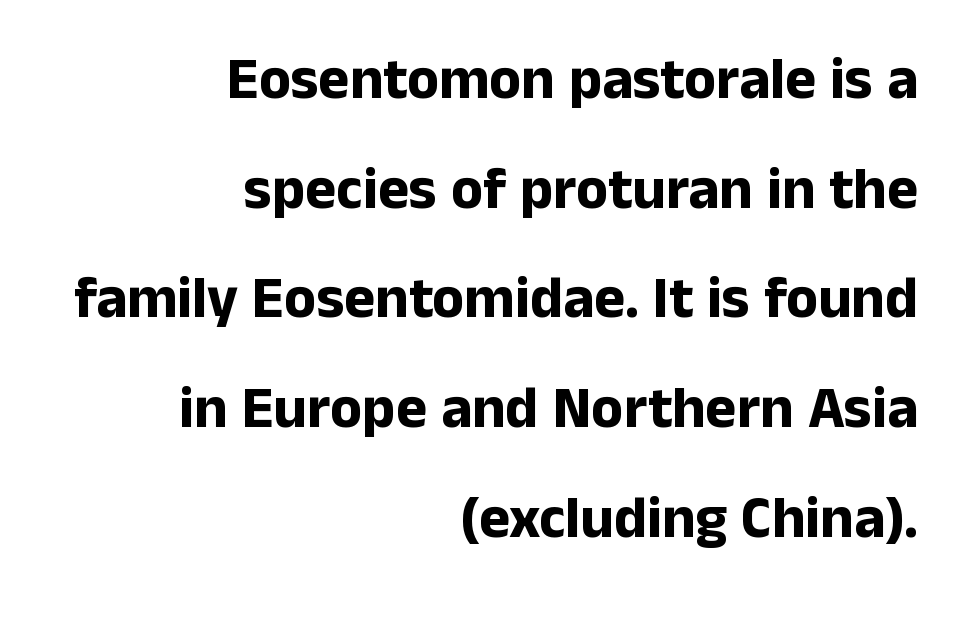
The image shows 59 px bold sans-serif type, upright; set right-aligned, line spacing 1.86x, normal letter spacing, not underlined; low stroke contrast and a medium x-height.
